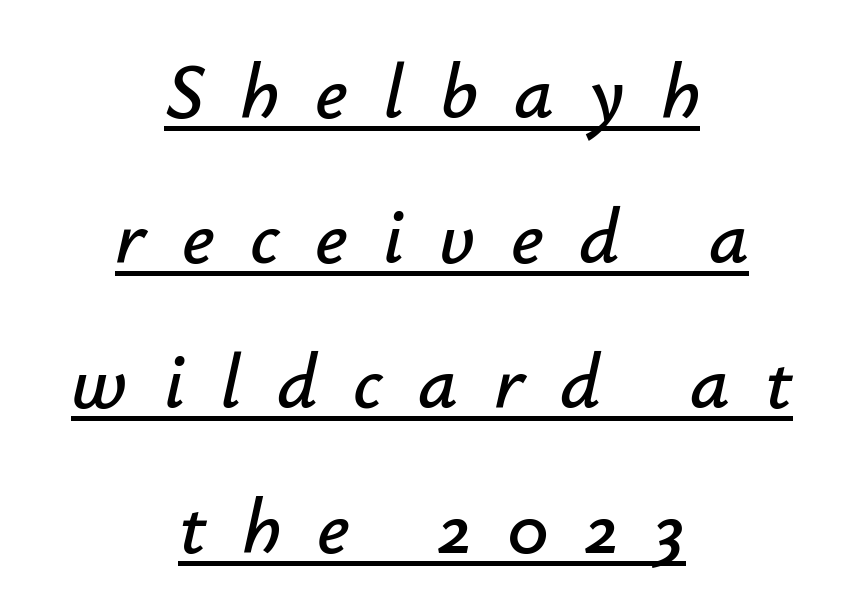
Words appear elongated and porous because spacing is wide. These lines are rendered in a variable-pitch font. The rendering positions every line midway between the sides. Glance below the letters and you will spot a drawn line. The rendering applies a slant to the glyphs.
